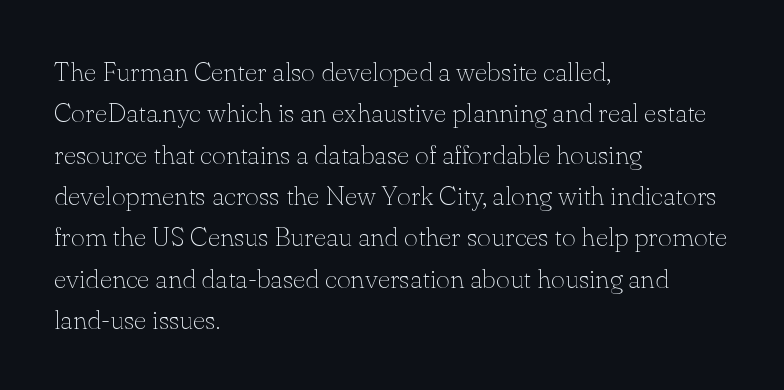
Q: Is the text bold? A: No.
Q: Is the text italic (slanted)? A: No, it is upright.
Q: Is the text underlined? A: No.
Q: How is the paragraph aligned? A: Left-aligned.
Q: Is the spacing between letters normal or unusually wide? A: Normal.
Q: Is the spacing between lines tight, normal or loose? A: Normal.
